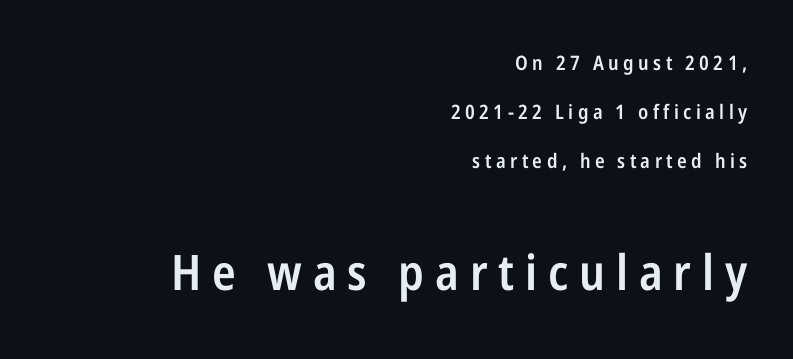
{"serif": "no", "italic": "no", "bold": "semi", "weight": "semibold", "width": "condensed", "stroke_contrast": "low", "x_height": "medium", "monospaced": "no", "underline": "no", "align": "right", "line_spacing": "loose", "line_spacing_ratio": 2.44, "letter_spacing": "wide", "letter_spacing_em": 0.22, "larger_block": "second", "size_ratio": 2.45, "glyph_px": 49}
